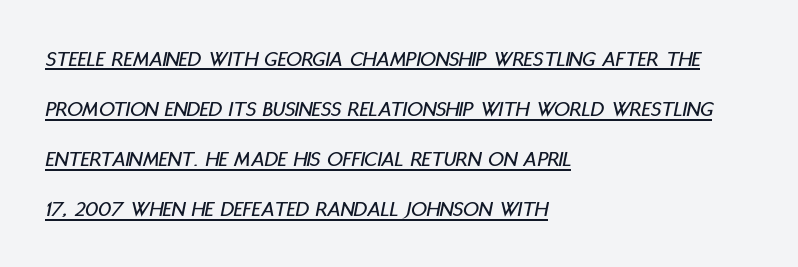
{"italic": "yes", "lean": "right", "slant_degrees": 11, "underline": "yes", "align": "left", "line_spacing": "loose", "line_spacing_ratio": 2.28, "letter_spacing": "normal", "letter_spacing_em": 0.0, "glyph_px": 22}
